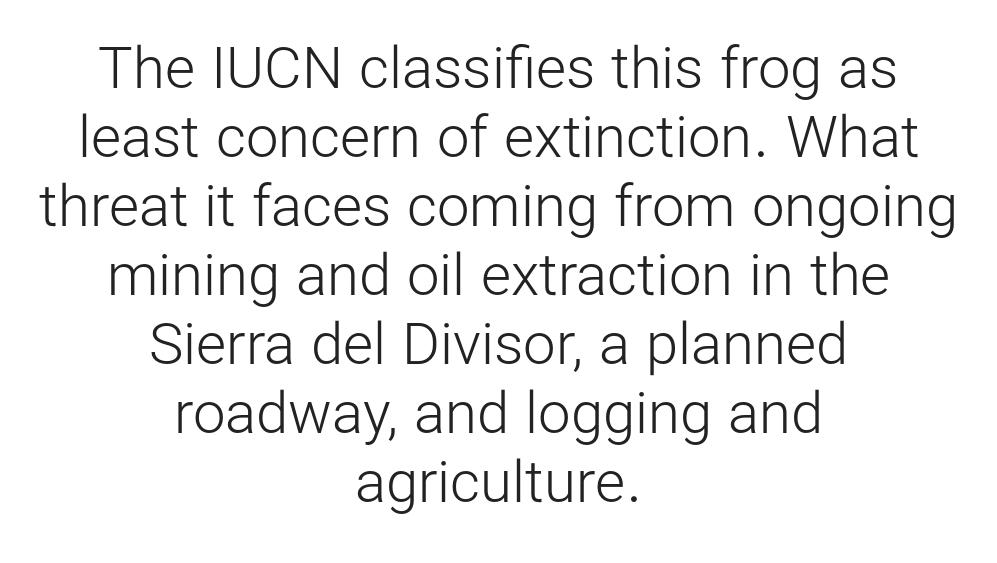
{"serif": "no", "italic": "no", "bold": "no", "weight": "light", "width": "normal", "stroke_contrast": "low", "x_height": "medium", "monospaced": "no", "underline": "no", "align": "center", "line_spacing_ratio": 1.19, "letter_spacing": "normal", "letter_spacing_em": 0.0, "glyph_px": 58}
